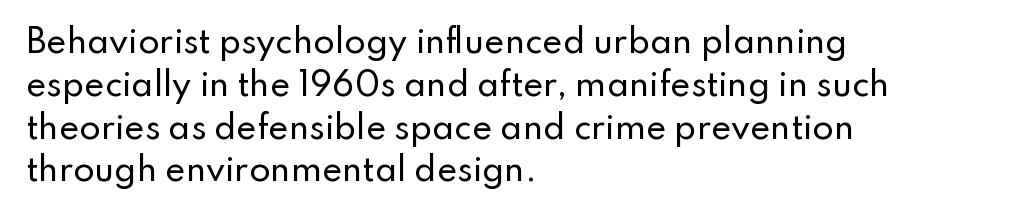
{"serif": "no", "italic": "no", "width": "normal", "stroke_contrast": "low", "x_height": "small", "monospaced": "no", "underline": "no", "align": "left", "line_spacing": "normal", "line_spacing_ratio": 1.38, "letter_spacing": "normal", "letter_spacing_em": 0.0, "glyph_px": 31}
